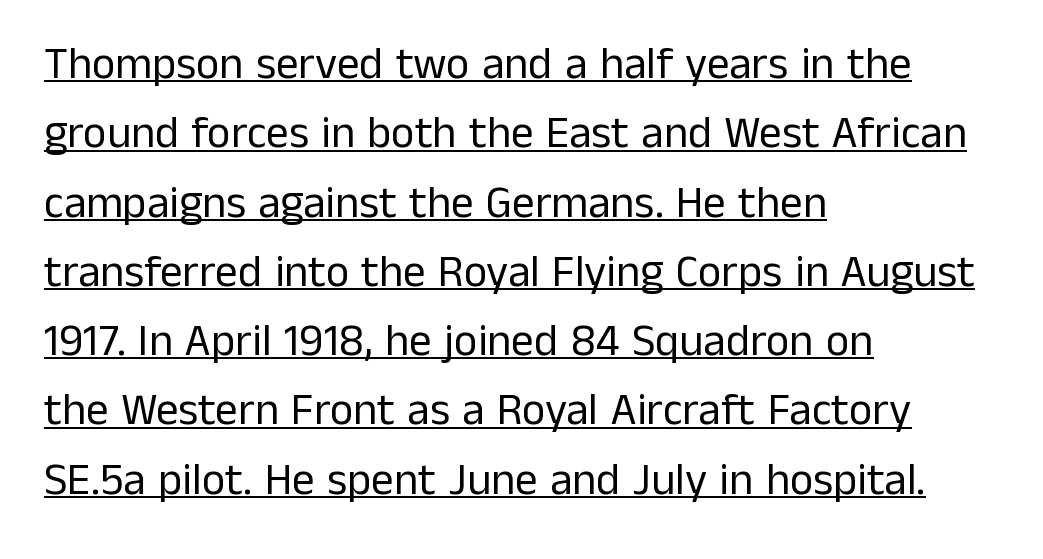
Summary of vertical rhythm: regular, with standard interline spacing. A typesetter would label this face a sans. Students, note that the glyphs here touch the page at normal intervals. Think of a printed novel: that variable character pitch is what you see here. Does the copy run flush right? No — it runs flush left.
